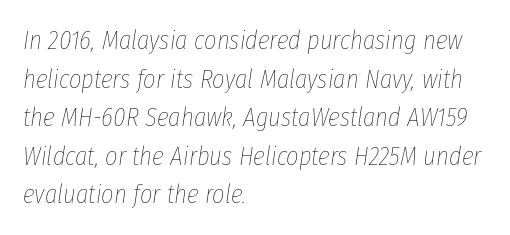
{"italic": "yes", "lean": "right", "slant_degrees": 8, "bold": "no", "underline": "no", "align": "left", "line_spacing": "normal", "line_spacing_ratio": 1.43, "letter_spacing": "normal", "letter_spacing_em": 0.0, "glyph_px": 27}
